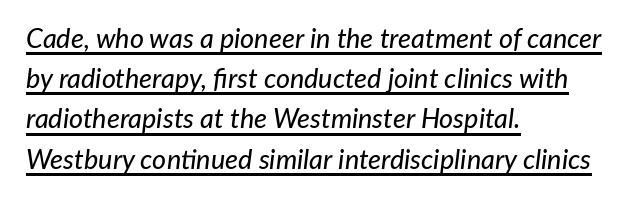
{"italic": "yes", "lean": "right", "slant_degrees": 7, "underline": "yes", "align": "left", "line_spacing": "normal", "line_spacing_ratio": 1.49, "letter_spacing": "normal", "letter_spacing_em": 0.0, "glyph_px": 27}
